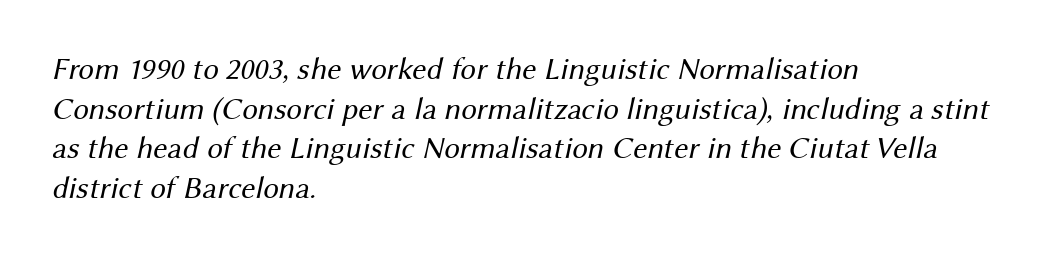
{"serif": "no", "bold": "no", "weight": "regular", "width": "normal", "stroke_contrast": "medium", "x_height": "medium", "monospaced": "no", "underline": "no", "align": "left", "line_spacing": "normal", "line_spacing_ratio": 1.28, "letter_spacing": "normal", "letter_spacing_em": 0.0, "glyph_px": 31}
